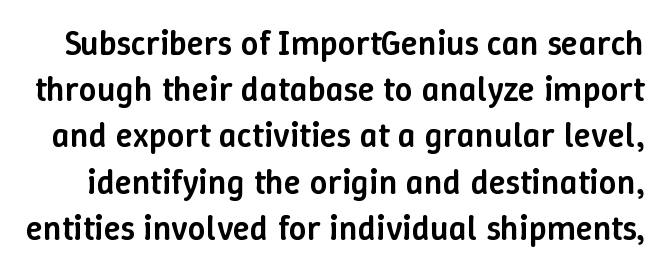
Q: Is the text bold? A: Semi-bold.
Q: Is the text italic (slanted)? A: No, it is upright.
Q: Is the text underlined? A: No.
Q: Is the spacing between letters normal or unusually wide? A: Normal.
Q: Is the spacing between lines tight, normal or loose? A: Normal.
Q: Width (condensed, normal, or wide)? A: Normal.
Q: Stroke contrast? A: Low.
Q: x-height? A: Medium.
Q: Monospaced? A: No.
